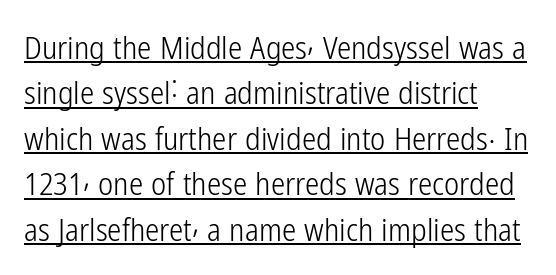
The image shows 32 px light, condensed sans-serif type, upright; set left-aligned, normal line spacing (1.42x), normal letter spacing, underlined; low stroke contrast and a medium x-height.
